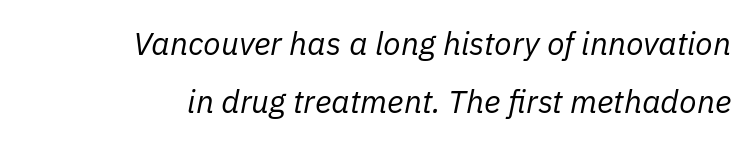
{"italic": "yes", "lean": "right", "slant_degrees": 11, "bold": "no", "weight": "regular", "width": "normal", "stroke_contrast": "low", "x_height": "medium", "monospaced": "no", "underline": "no", "align": "right", "line_spacing_ratio": 1.81, "letter_spacing": "normal", "letter_spacing_em": 0.0, "glyph_px": 32}
